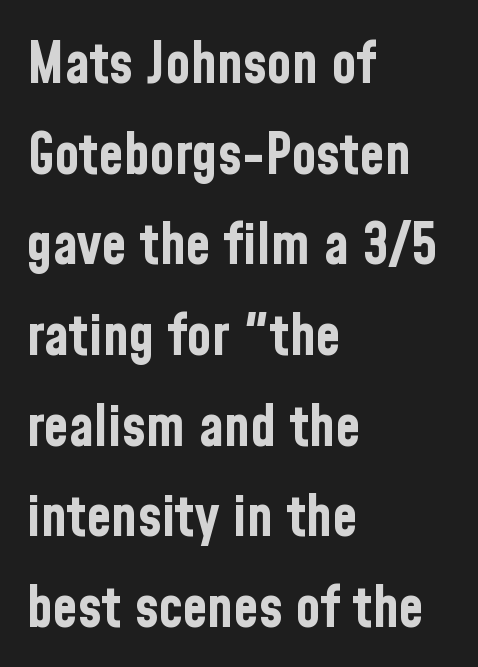
Weight check: bold — yes, fully. Only glyphs here, with clear space below each row. To sum up the face: it is a sans, with no serifs. Observe the ordinary spacing: letters are neighbours, not strangers. In terms of leading, this rendering sits right in the middle.
